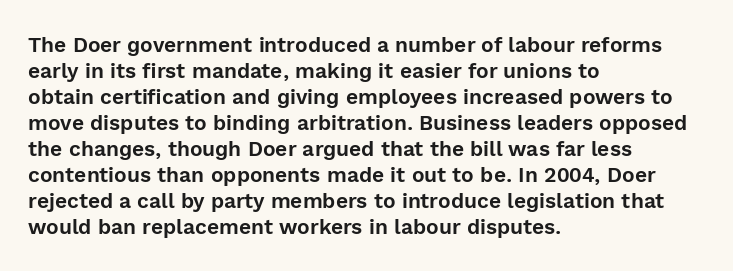
Q: Is the text italic (slanted)? A: No, it is upright.
Q: Is the text underlined? A: No.
Q: How is the paragraph aligned? A: Left-aligned.
Q: Is the spacing between letters normal or unusually wide? A: Normal.
